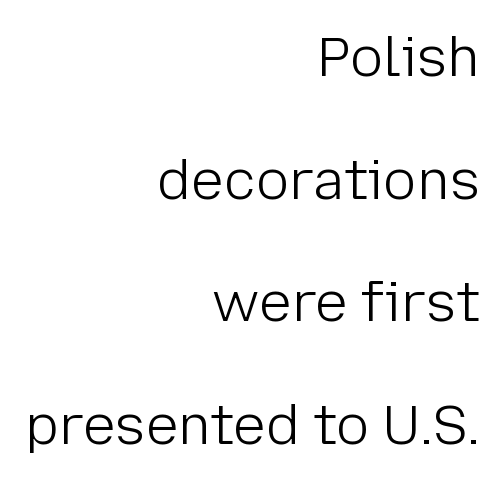
Nothing unusual about the tracking: characters are spaced as the font intends. Beneath every word, the page is bare. Does the type have serifs? No, each stem ends abruptly. No heavy texture on the line: the type isn't bold. Characters remain perfectly vertical along every line. The leading is generous, giving the passage an open texture.
